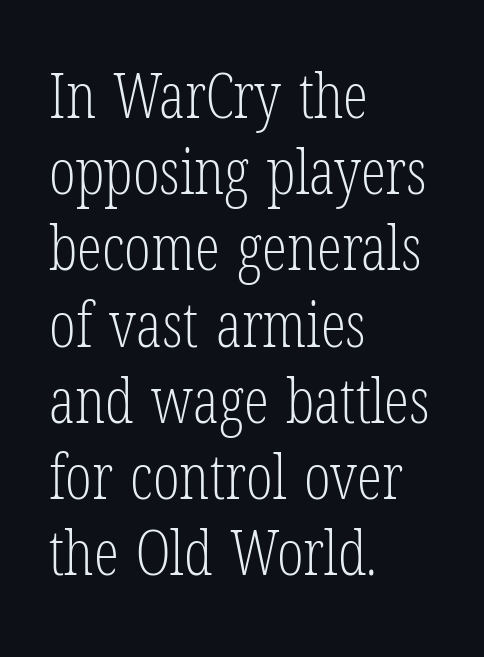
The image shows 63 px light, condensed serif type, upright; set left-aligned, line spacing 1.21x, normal letter spacing, not underlined; low stroke contrast and a medium x-height.
